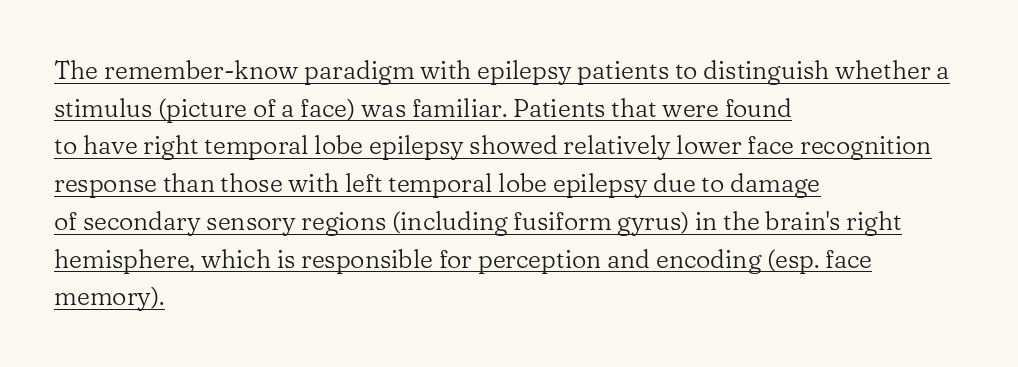
The image shows 25 px text type, upright; set left-aligned, normal line spacing (1.51x), normal letter spacing, underlined.
